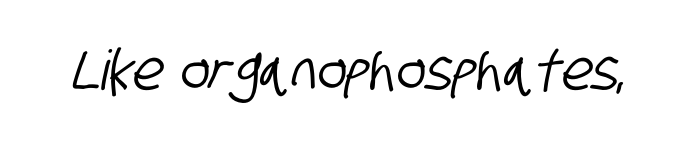
{"serif": "no", "width": "condensed", "stroke_contrast": "low", "x_height": "large", "monospaced": "no", "underline": "no", "letter_spacing": "normal", "letter_spacing_em": 0.0, "glyph_px": 55}
